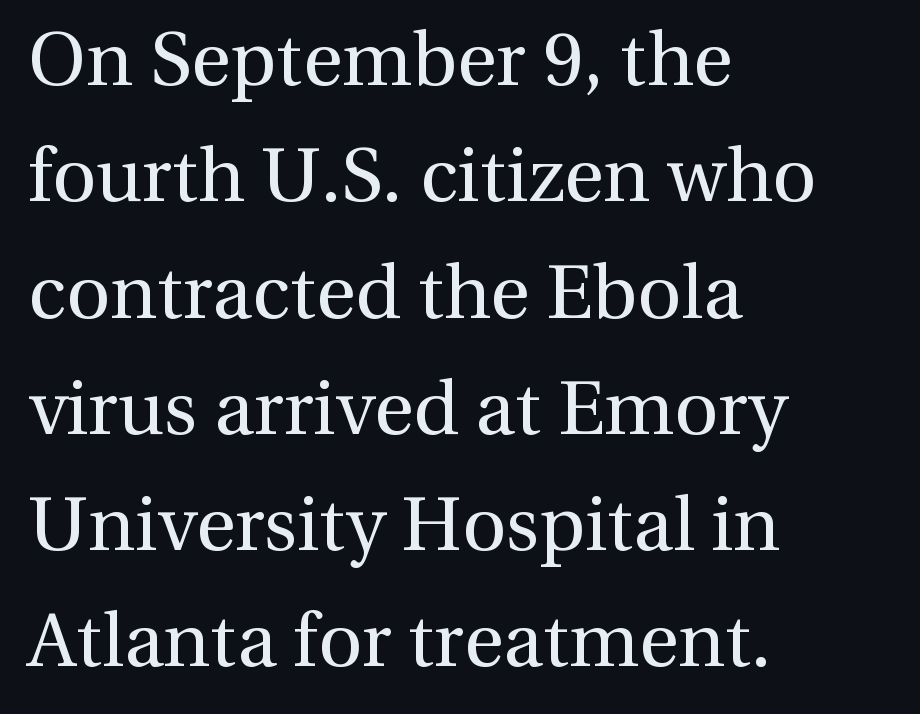
The image shows 76 px regular-weight serif type, upright; set left-aligned, normal line spacing (1.53x), normal letter spacing, not underlined; a medium x-height.
